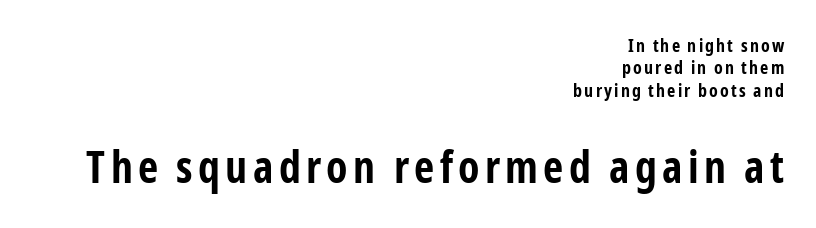
{"serif": "no", "italic": "no", "bold": "yes", "weight": "bold", "width": "condensed", "stroke_contrast": "low", "x_height": "medium", "monospaced": "no", "underline": "no", "align": "right", "line_spacing": "normal", "line_spacing_ratio": 1.25, "larger_block": "second", "size_ratio": 2.44, "glyph_px": 44}
